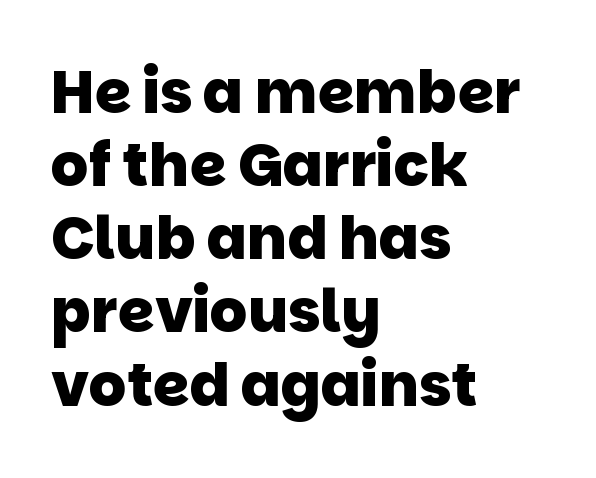
{"serif": "no", "bold": "yes", "weight": "heavy", "width": "normal", "stroke_contrast": "low", "x_height": "large", "monospaced": "no", "underline": "no", "align": "left", "line_spacing_ratio": 1.24, "letter_spacing": "normal", "letter_spacing_em": 0.0, "glyph_px": 59}
